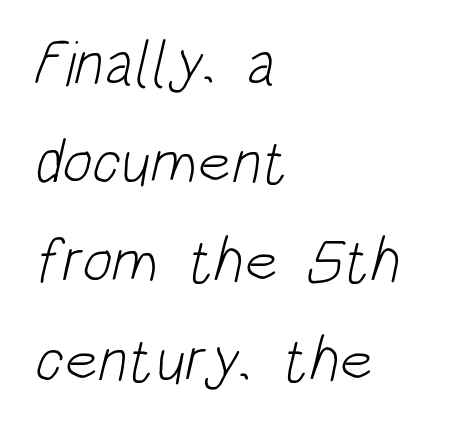
The lines in this sample share a left origin and differ only in where they stop. The face used here is proportionally spaced, like ordinary book or web type. Vertical stems look standard width or narrower in stroke. Quick note: interline space is typical. Nothing sits at the stroke ends, so this counts as sans-serif. Only glyphs here, with clear space below each row.
